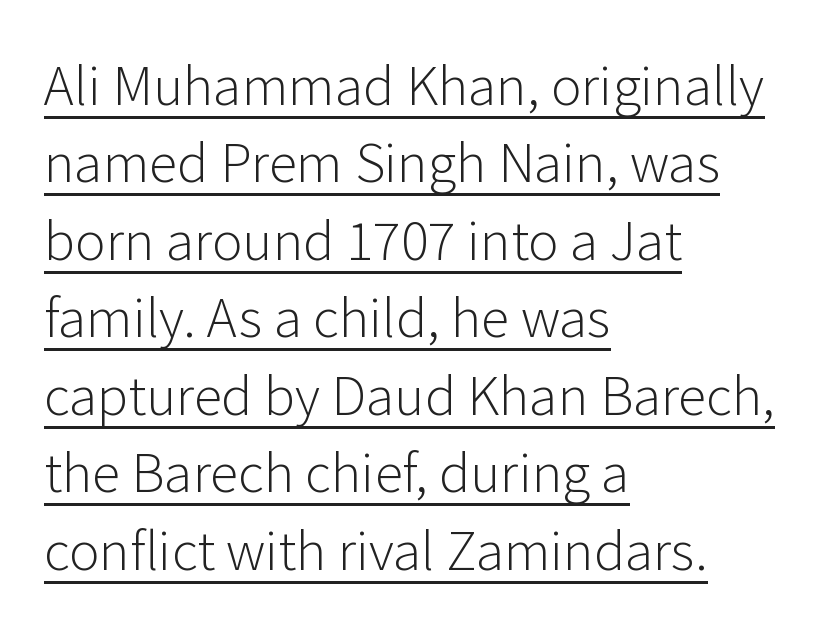
The image shows 52 px light sans-serif type, upright; set left-aligned, normal line spacing (1.49x), normal letter spacing, underlined; low stroke contrast and a medium x-height.
